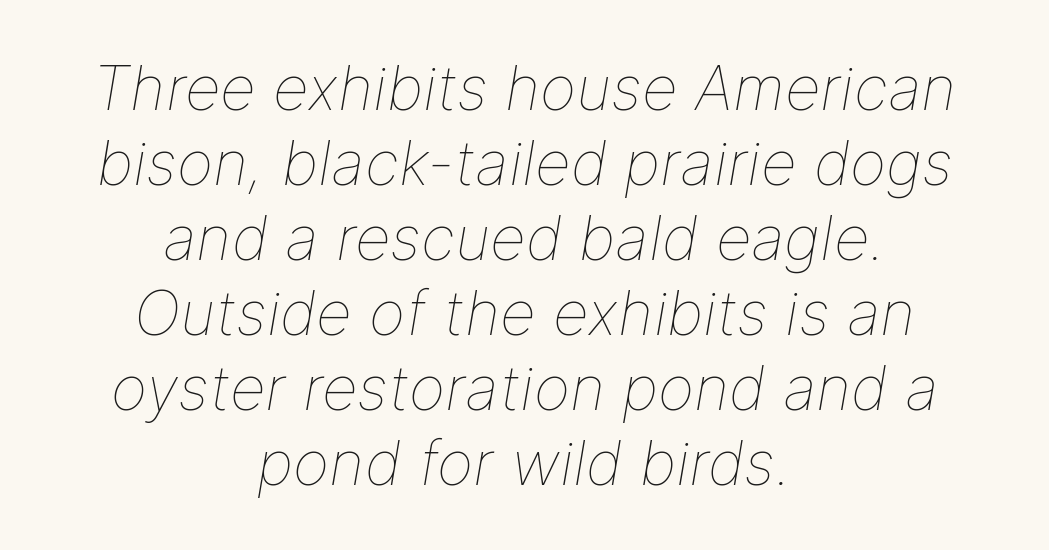
Q: Is the text bold? A: No.
Q: Is the text italic (slanted)? A: Yes, it leans right by about 9 degrees.
Q: Is the text underlined? A: No.
Q: How is the paragraph aligned? A: Centered.
Q: Is the spacing between letters normal or unusually wide? A: Normal.
Q: Width (condensed, normal, or wide)? A: Normal.
Q: Stroke contrast? A: Low.
Q: x-height? A: Medium.
Q: Monospaced? A: No.
